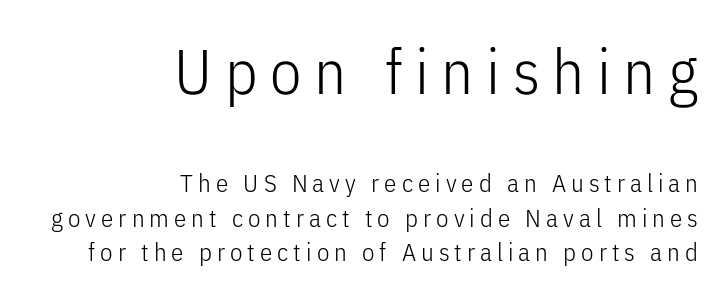
{"serif": "no", "italic": "no", "bold": "no", "weight": "light", "width": "condensed", "stroke_contrast": "low", "x_height": "medium", "monospaced": "no", "underline": "no", "align": "right", "line_spacing": "normal", "line_spacing_ratio": 1.38, "letter_spacing": "wide", "letter_spacing_em": 0.2, "larger_block": "first", "size_ratio": 2.52, "glyph_px": 63}
